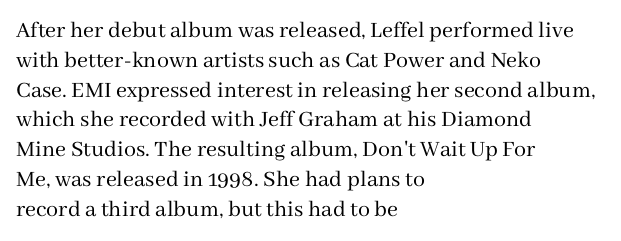
The image shows 24 px text type, upright; set left-aligned, line spacing 1.24x, normal letter spacing, not underlined.
